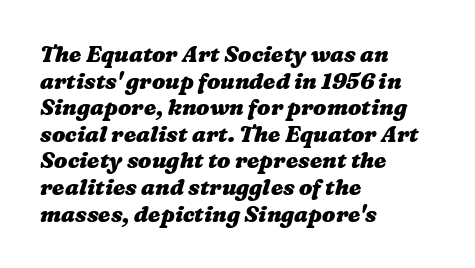
{"bold": "yes", "underline": "no", "align": "left", "line_spacing_ratio": 1.21, "letter_spacing": "normal", "letter_spacing_em": 0.0, "glyph_px": 22}
